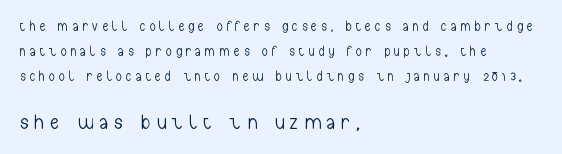
Q: Is the text bold? A: No.
Q: Is the text italic (slanted)? A: No, it is upright.
Q: Is the text underlined? A: No.
Q: How is the paragraph aligned? A: Left-aligned.
Q: Is the spacing between letters normal or unusually wide? A: Unusually wide.
Q: Which block of text is set in a larger size, the first (top) or the second (bottom)? A: The second (bottom) one.
